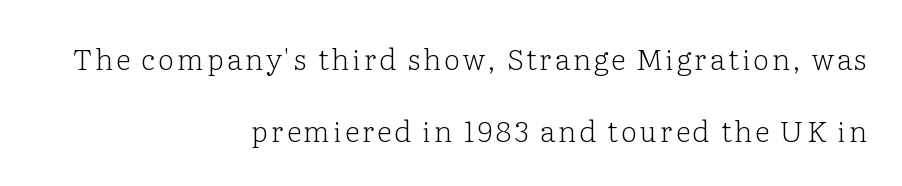
Baseline-to-baseline distance is far greater than the letter height. Teacher's note: observe the even right margin — that is flush-right alignment. Classification — serif. Is the stroke heavy? The answer is a plain regular-or-lighter.
